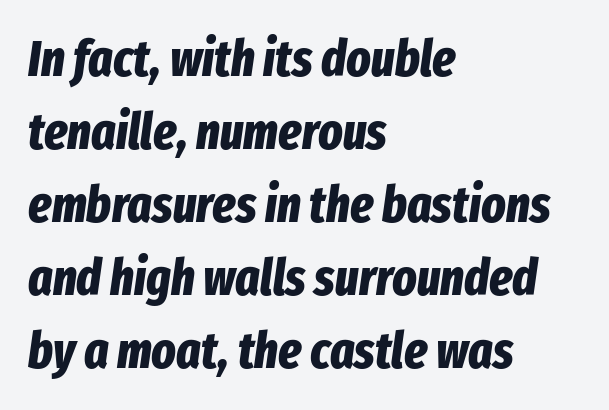
The image shows 51 px bold, condensed type, italic (leaning right); set left-aligned, normal line spacing (1.43x), normal letter spacing, not underlined; low stroke contrast and a medium x-height.
